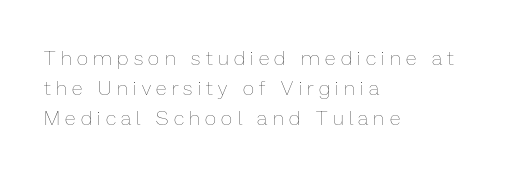
Q: Is the text bold? A: No.
Q: Is the text italic (slanted)? A: No, it is upright.
Q: Is the text underlined? A: No.
Q: How is the paragraph aligned? A: Left-aligned.
Q: Is the spacing between letters normal or unusually wide? A: Unusually wide.
Q: Is the spacing between lines tight, normal or loose? A: Normal.
